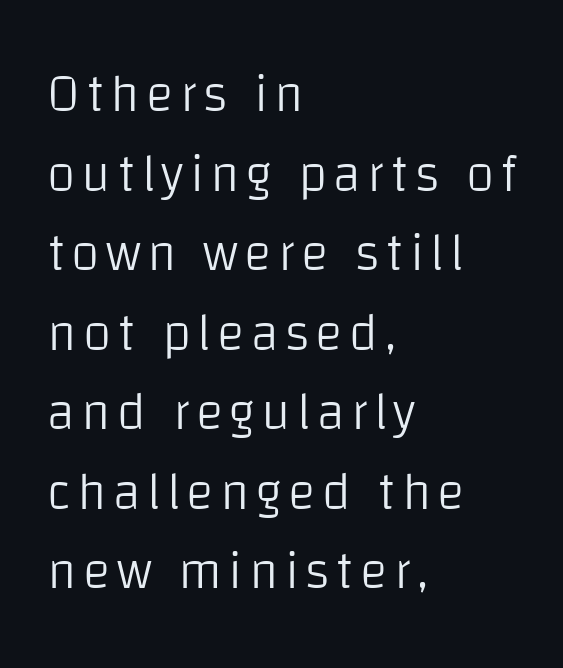
The image shows 52 px light sans-serif type, upright; set left-aligned, normal line spacing (1.53x), not underlined; low stroke contrast and a large x-height.
